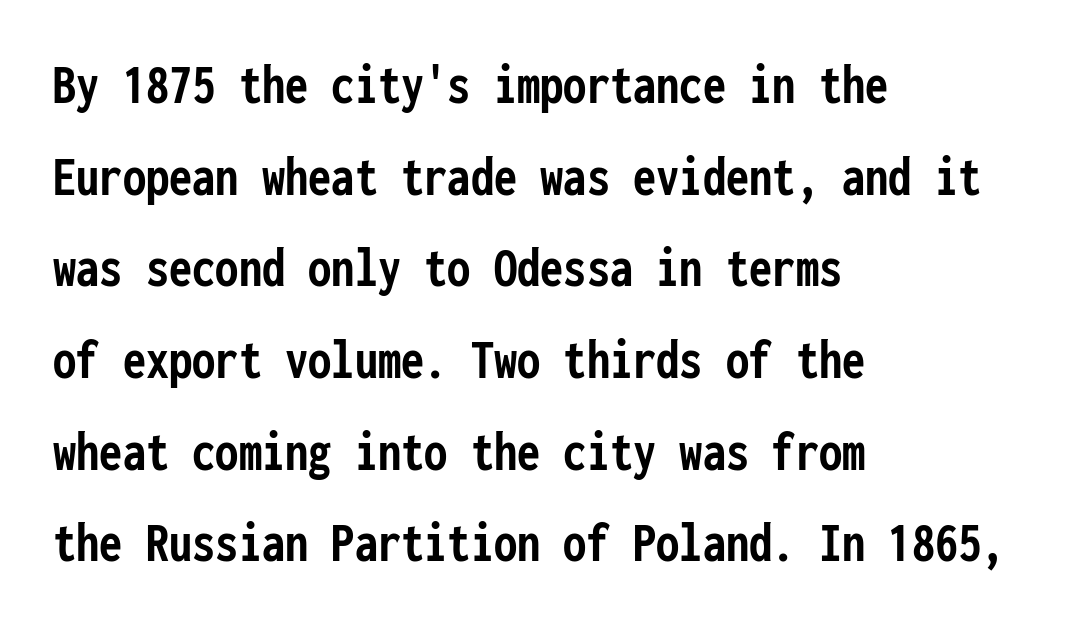
The image shows 58 px semibold, condensed sans-serif type, upright, monospaced; set left-aligned, normal line spacing (1.58x), normal letter spacing, not underlined; low stroke contrast and a medium x-height.
